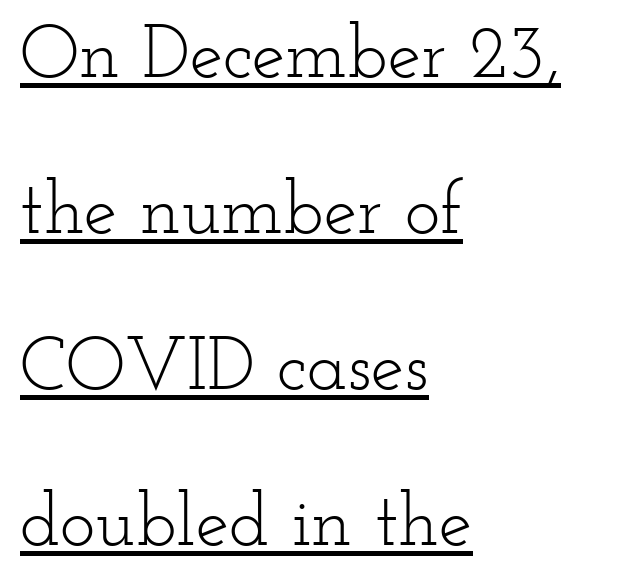
The image shows 75 px light, wide serif type, upright; set left-aligned, loose line spacing (2.08x), normal letter spacing, underlined; low stroke contrast and a small x-height.
